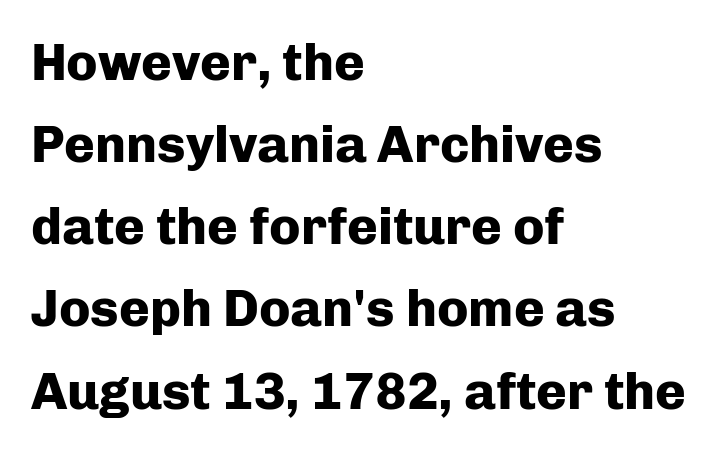
The space directly below the letters is spotless. The face used here has the dense, thick strokes of a bold. The text was rendered using a sans face with plain stroke endings. Layout note: lines flush left. Words appear dense and cohesive because spacing is normal. Looks like regular typesetting: each glyph gets only the width it needs.
